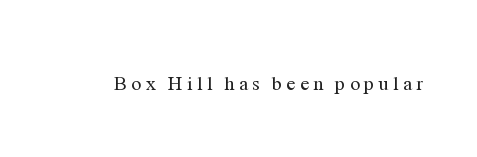
The image shows 20 px text type, upright; set unusually wide letter spacing (+0.22 em), not underlined.
